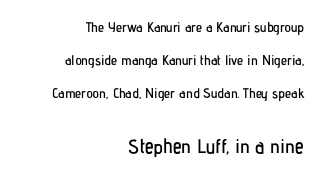
The image shows 20 px text type, upright; set right-aligned, loose line spacing (2.35x), normal letter spacing, not underlined; the second (bottom) block is 1.43x larger.
